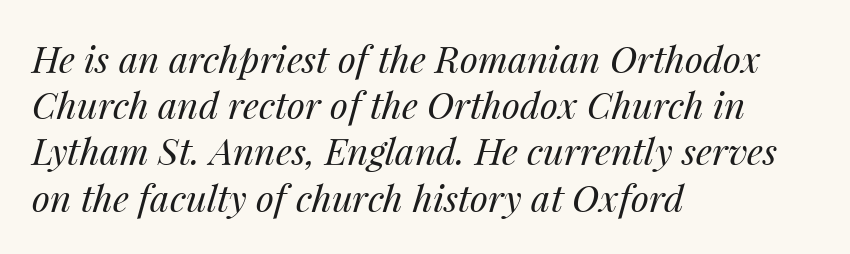
{"italic": "yes", "lean": "right", "slant_degrees": 14, "bold": "no", "weight": "regular", "width": "normal", "stroke_contrast": "medium", "x_height": "medium", "monospaced": "no", "underline": "no", "align": "left", "line_spacing": "normal", "line_spacing_ratio": 1.25, "letter_spacing": "normal", "letter_spacing_em": 0.0, "glyph_px": 37}
